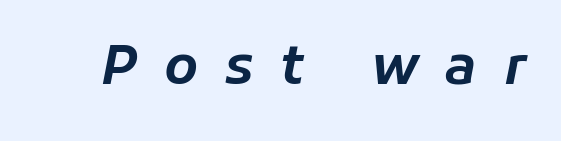
{"italic": "yes", "lean": "right", "slant_degrees": 11, "width": "normal", "stroke_contrast": "low", "x_height": "medium", "monospaced": "no", "underline": "no", "letter_spacing": "wide", "letter_spacing_em": 0.5, "glyph_px": 54}
